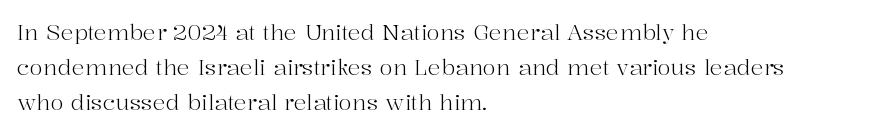
All the whitespace from short lines collects on the right. No extra tracking has been applied to these lines. Characters remain perfectly vertical along every line. The space beneath each line is pristine and unruled. Vertical stems look standard width or narrower in stroke.
